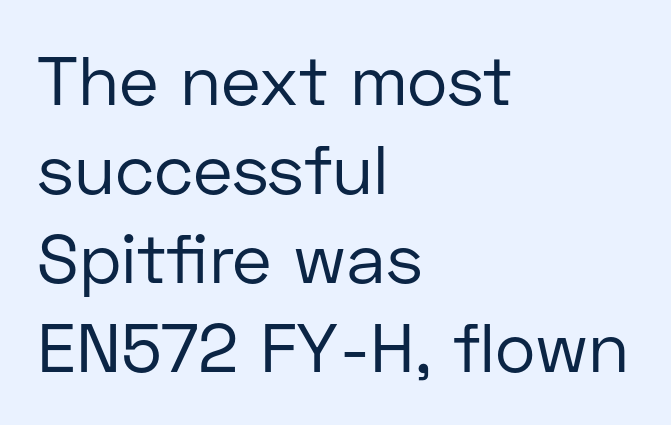
Does the type have serifs? No, each stem ends abruptly. This rendering uses left alignment, leaving the right contour irregular. Stems and bowls with no extra thickness — not bold. A bare baseline throughout the passage. The tracking reads as untouched default to a designer's eye.
